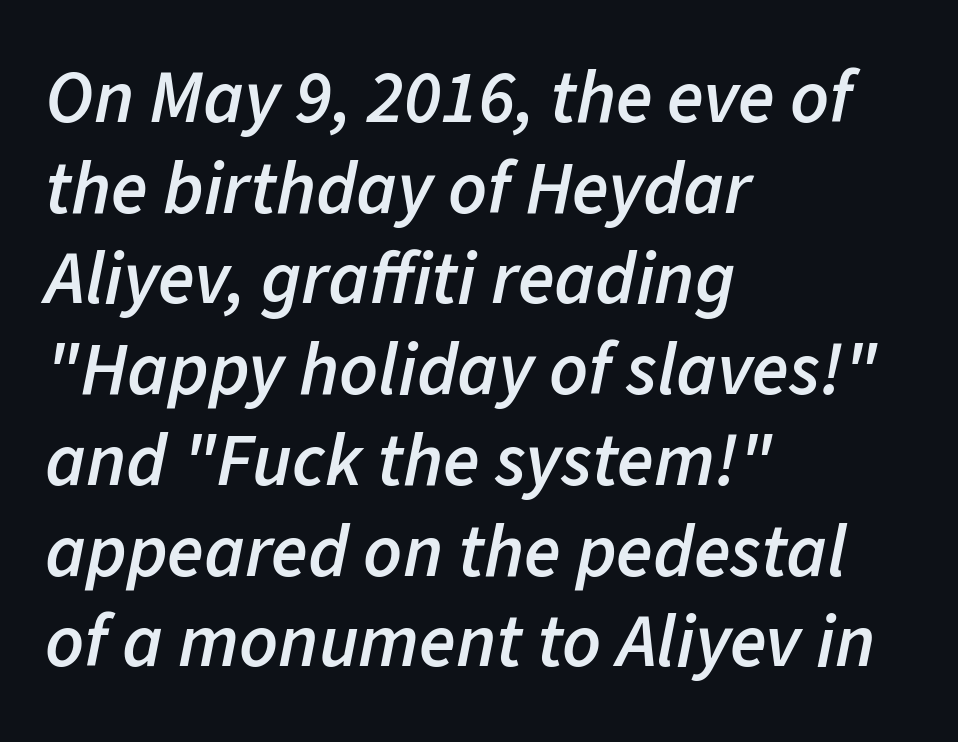
The strokes are fattened partway — semibold, not bold. One-word summary of the alignment: left. You could not count columns in this text — the font is proportionally spaced. No extra tracking has been applied to these lines. An italicized treatment has been applied to the whole sample.
